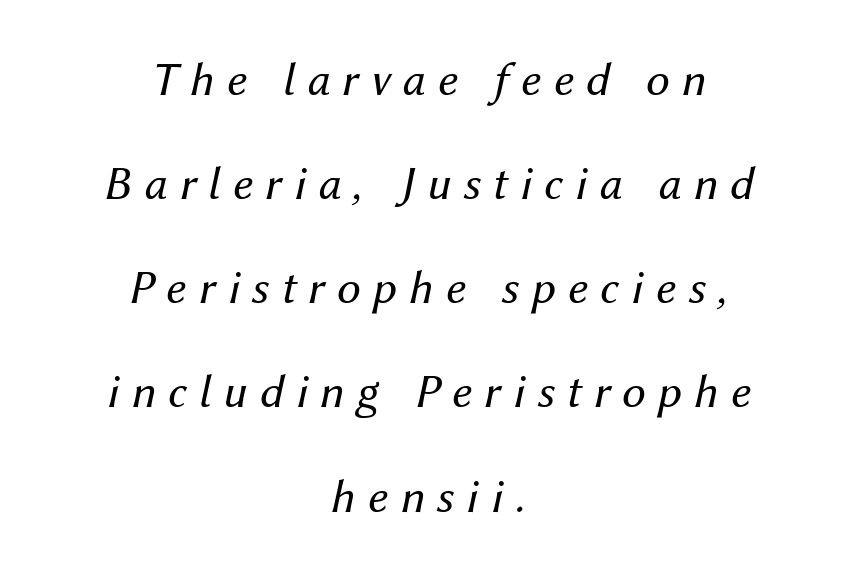
The passage is arranged like a title page — every line centered. Spacing verdict: proportional, widths tailored to each character. The face looks like a standard text weight, possibly lighter. The letterforms stand isolated, each surrounded by extra space. Italic? Definitely — the glyphs are oblique. The lines are spread far apart with generous leading.
